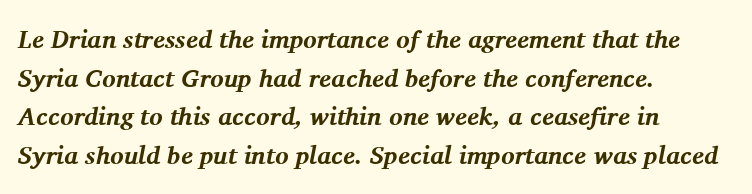
Q: Is the text bold? A: Yes.
Q: Is the text italic (slanted)? A: Yes, it leans right by about 11 degrees.
Q: Is the text underlined? A: No.
Q: How is the paragraph aligned? A: Left-aligned.
Q: Is the spacing between letters normal or unusually wide? A: Normal.
Q: Is the spacing between lines tight, normal or loose? A: Normal.
